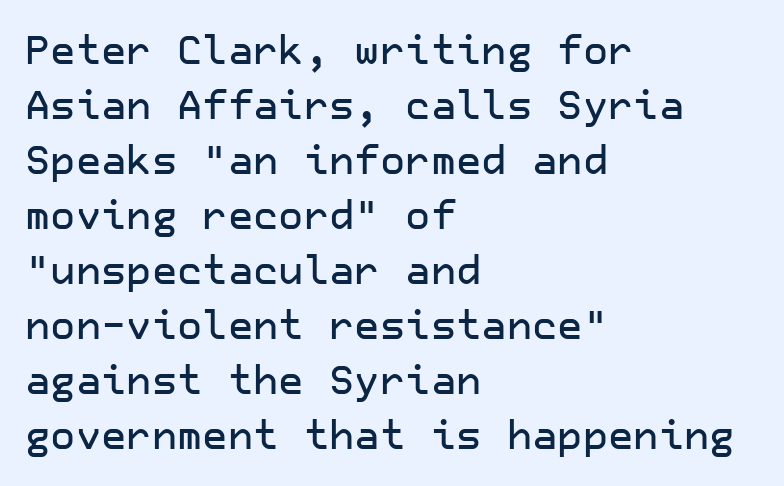
The image shows 39 px sans-serif type, upright; set left-aligned, normal line spacing (1.41x), normal letter spacing, not underlined; low stroke contrast and a medium x-height.
